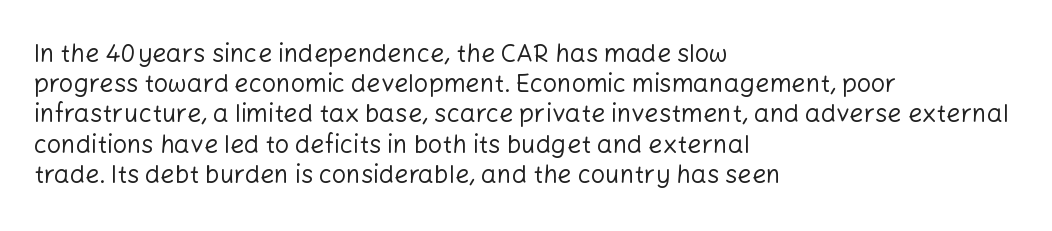
The image shows 25 px text type, upright; set left-aligned, line spacing 1.21x, normal letter spacing, not underlined.
